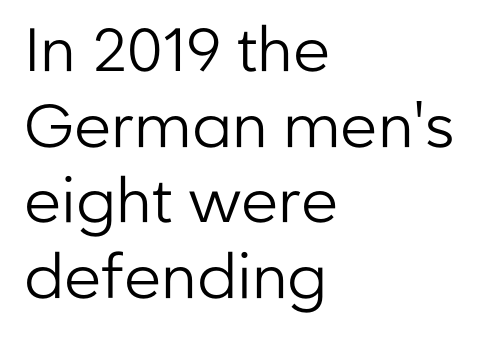
This sample uses a sans-serif face. Summary of weight: not heavy and not bold. The typography opts for an upright posture over an oblique one. Short note: letters normally spaced. In CSS terms this would be text-align: left. The area under the type is left untouched.
